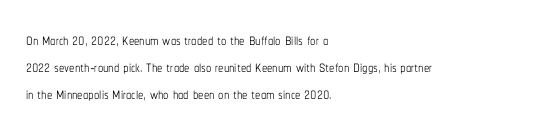
The passage shown is not underscored anywhere. Summary of vertical rhythm: regular, with standard interline spacing. The rag falls on the right side of this text block. Notice how the stems are strictly vertical — no italics here. Vertical stems look standard width or narrower in stroke.
